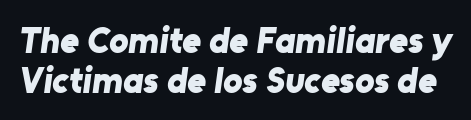
Q: Is the text bold? A: Yes.
Q: Is the typeface a serif or a sans-serif typeface? A: Sans-serif.
Q: Is the text underlined? A: No.
Q: Is the spacing between letters normal or unusually wide? A: Normal.
Q: Is the spacing between lines tight, normal or loose? A: Tight.
Q: Width (condensed, normal, or wide)? A: Normal.
Q: Stroke contrast? A: Low.
Q: x-height? A: Medium.
Q: Monospaced? A: No.
